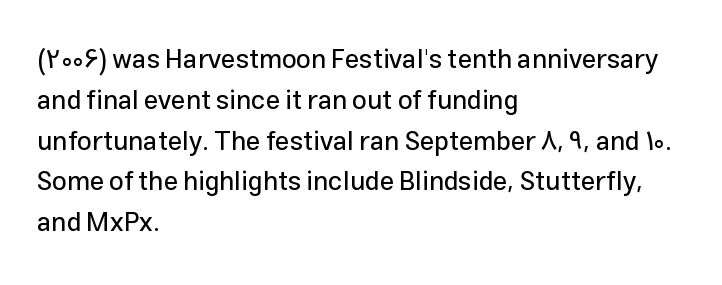
The space between consecutive lines is moderate. This sample uses plain, unmodified letter spacing. Layout note: lines flush left. No italicization has been applied; the sample stays upright. The passage shown is not underscored anywhere.
